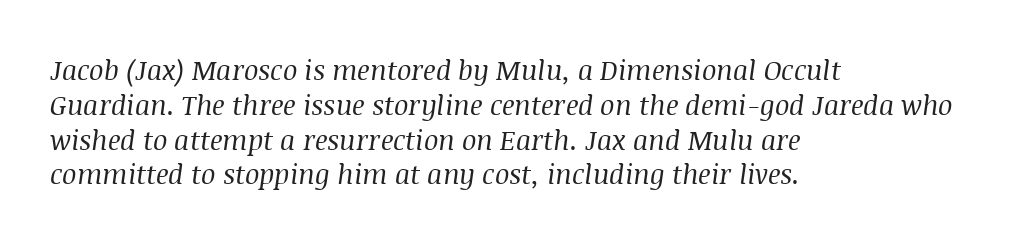
{"italic": "yes", "lean": "right", "slant_degrees": 8, "bold": "no", "underline": "no", "align": "left", "line_spacing": "normal", "line_spacing_ratio": 1.29, "letter_spacing": "normal", "letter_spacing_em": 0.0, "glyph_px": 27}
